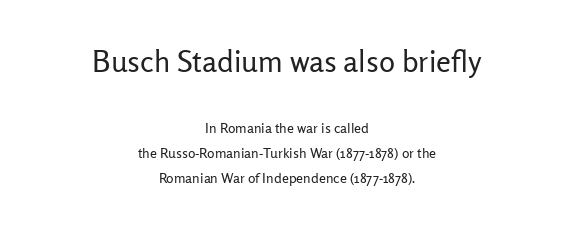
The image shows 30 px regular-weight sans-serif type, upright; set centered, line spacing 1.77x, normal letter spacing, not underlined; the first (top) block is 2.14x larger; low stroke contrast and a medium x-height.
